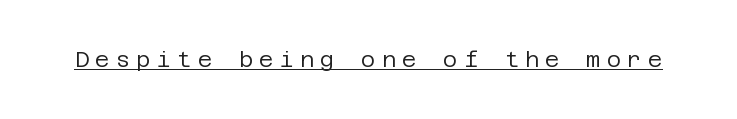
{"italic": "no", "bold": "no", "underline": "yes", "letter_spacing": "wide", "letter_spacing_em": 0.28, "glyph_px": 22}
